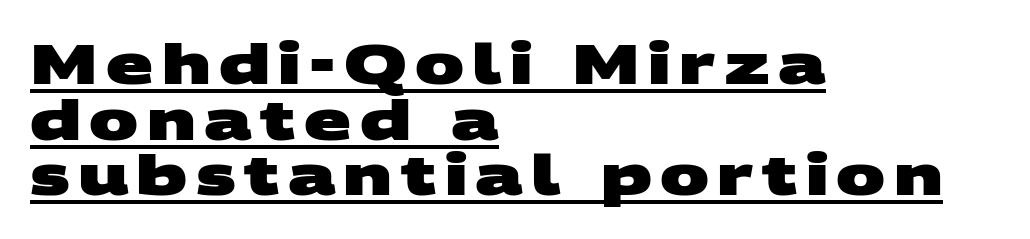
{"serif": "no", "bold": "yes", "weight": "heavy", "width": "wide", "stroke_contrast": "medium", "x_height": "large", "monospaced": "no", "underline": "yes", "align": "left", "line_spacing": "tight", "line_spacing_ratio": 1.01, "glyph_px": 55}
